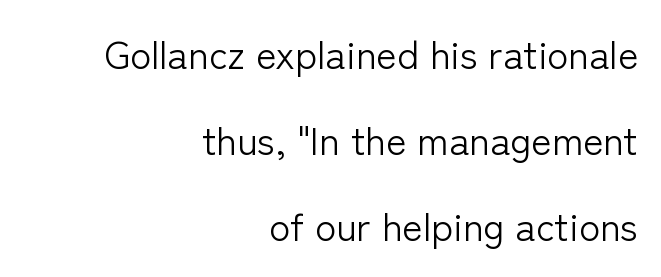
Q: Is the text bold? A: No.
Q: Is the text italic (slanted)? A: No, it is upright.
Q: Is the typeface a serif or a sans-serif typeface? A: Sans-serif.
Q: Is the text underlined? A: No.
Q: How is the paragraph aligned? A: Right-aligned.
Q: Is the spacing between letters normal or unusually wide? A: Normal.
Q: Is the spacing between lines tight, normal or loose? A: Loose.
Q: Width (condensed, normal, or wide)? A: Normal.
Q: Stroke contrast? A: Low.
Q: x-height? A: Medium.
Q: Monospaced? A: No.
